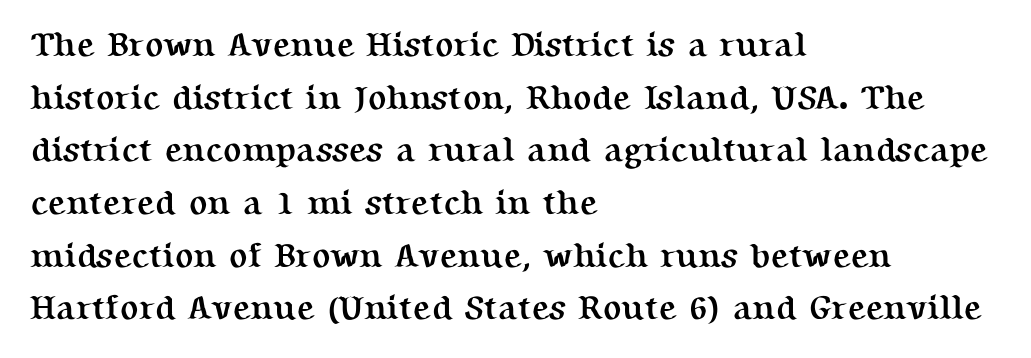
Q: Is the text bold? A: Yes.
Q: Is the text italic (slanted)? A: No, it is upright.
Q: Is the typeface a serif or a sans-serif typeface? A: Serif.
Q: Is the text underlined? A: No.
Q: How is the paragraph aligned? A: Left-aligned.
Q: Is the spacing between letters normal or unusually wide? A: Normal.
Q: Is the spacing between lines tight, normal or loose? A: Normal.
Q: Width (condensed, normal, or wide)? A: Normal.
Q: Stroke contrast? A: Medium.
Q: x-height? A: Medium.
Q: Monospaced? A: No.
